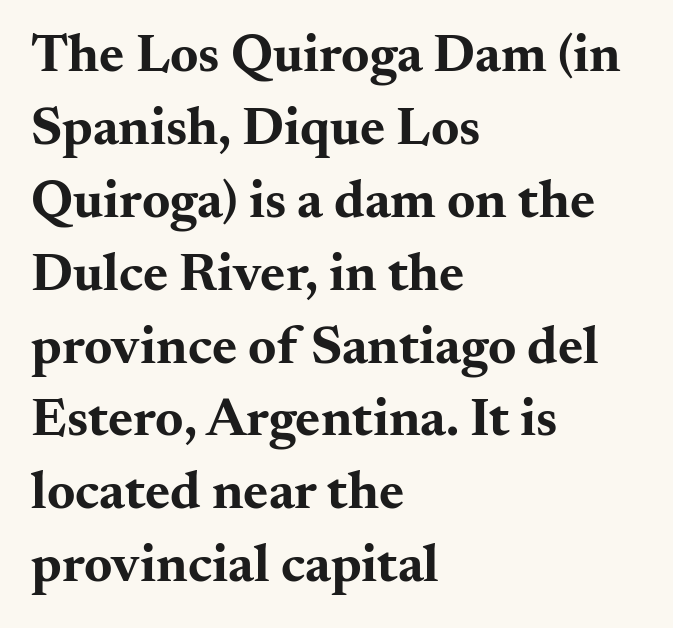
{"serif": "yes", "italic": "no", "bold": "yes", "weight": "bold", "width": "wide", "stroke_contrast": "medium", "x_height": "small", "monospaced": "no", "underline": "no", "align": "left", "line_spacing": "normal", "line_spacing_ratio": 1.35, "letter_spacing": "normal", "letter_spacing_em": 0.0, "glyph_px": 54}
